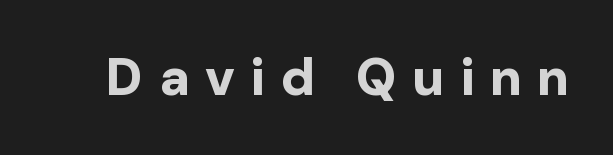
Q: Is the text bold? A: Yes.
Q: Is the text italic (slanted)? A: No, it is upright.
Q: Is the typeface a serif or a sans-serif typeface? A: Sans-serif.
Q: Is the text underlined? A: No.
Q: Is the spacing between letters normal or unusually wide? A: Unusually wide.
Q: Width (condensed, normal, or wide)? A: Normal.
Q: Stroke contrast? A: Low.
Q: x-height? A: Medium.
Q: Monospaced? A: No.
